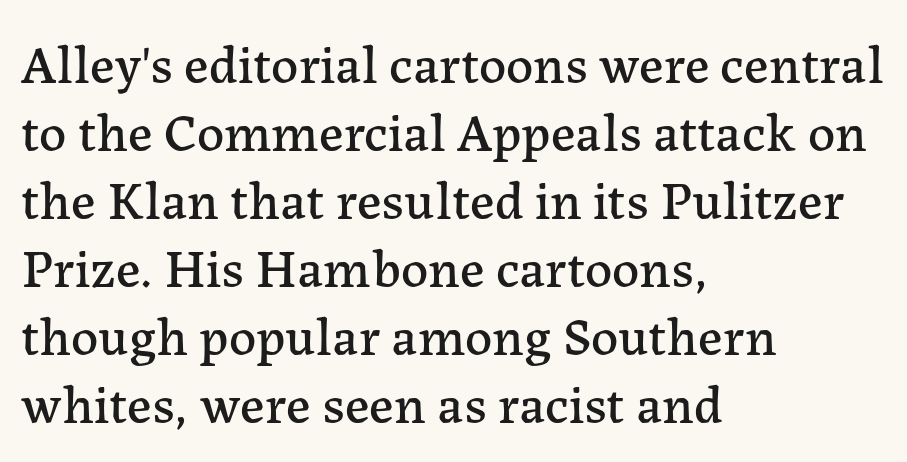
Nope, not italic — everything's standing straight. Spacing between characters is what you'd get straight out of the box. Type without underlining. Rows of type keep a routine distance in the vertical direction. Line starts are locked; line ends wander.
